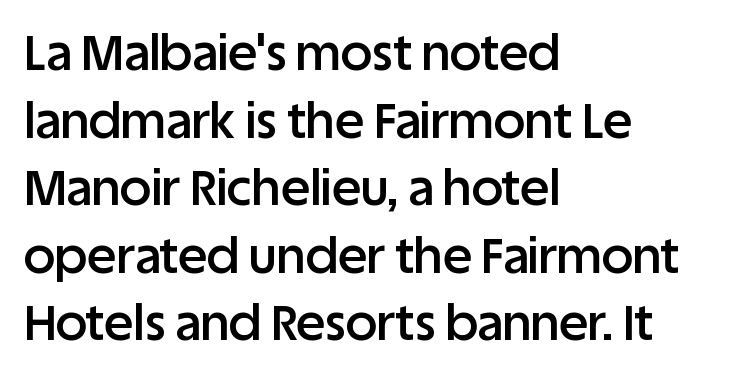
Spacing verdict: proportional, widths tailored to each character. Is the block centered? No — it sits flush against the left margin. Letterform terminals end flat and unadorned throughout the passage. The gap between lines stays unmarked. The letterforms sit shoulder to shoulder at normal distance.
